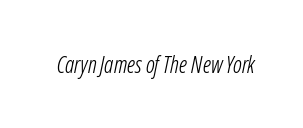
The image shows 23 px text type, italic (leaning right); set normal letter spacing, not underlined.
